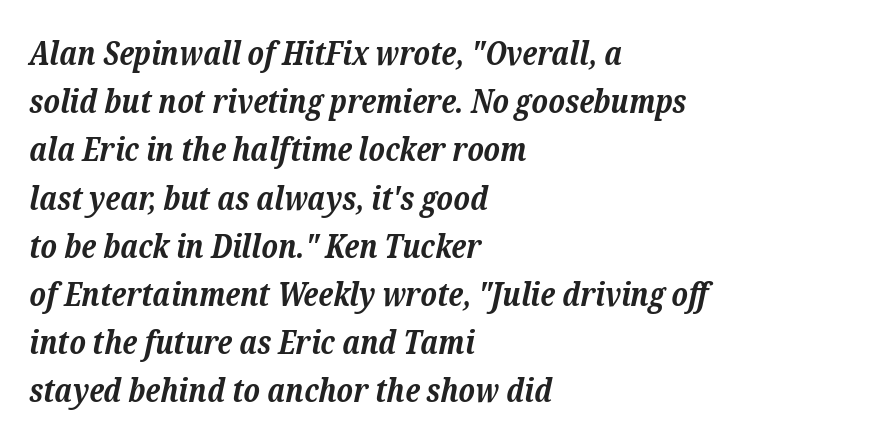
The image shows 33 px bold serif type, italic (leaning right); set left-aligned, normal line spacing (1.46x), normal letter spacing, not underlined; low stroke contrast and a medium x-height.
